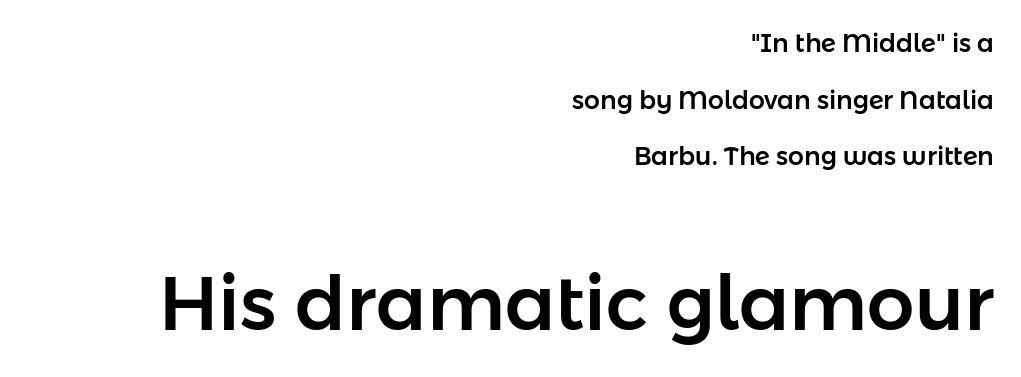
{"serif": "no", "italic": "no", "width": "normal", "stroke_contrast": "low", "x_height": "medium", "monospaced": "no", "underline": "no", "align": "right", "line_spacing": "loose", "line_spacing_ratio": 2.27, "letter_spacing": "normal", "letter_spacing_em": 0.0, "larger_block": "second", "size_ratio": 3.0, "glyph_px": 75}
